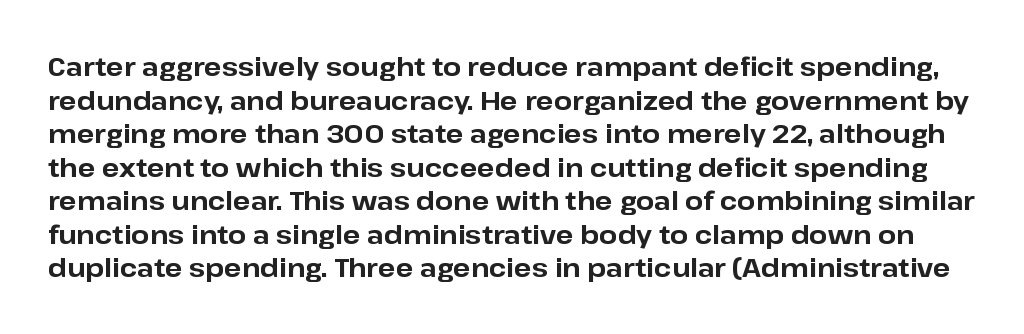
{"italic": "no", "bold": "yes", "underline": "no", "line_spacing": "normal", "line_spacing_ratio": 1.29, "letter_spacing": "normal", "letter_spacing_em": 0.0, "glyph_px": 26}
